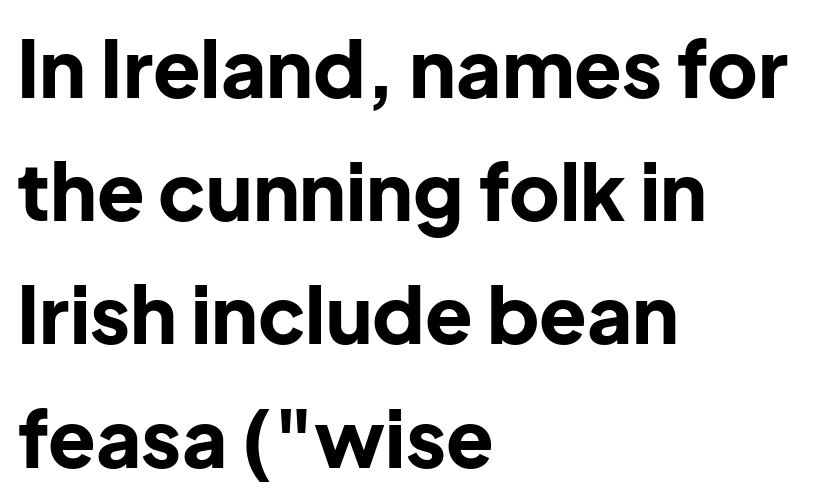
{"serif": "no", "italic": "no", "bold": "yes", "weight": "bold", "width": "normal", "stroke_contrast": "low", "x_height": "medium", "monospaced": "no", "underline": "no", "align": "left", "line_spacing": "normal", "line_spacing_ratio": 1.58, "letter_spacing": "normal", "letter_spacing_em": 0.0, "glyph_px": 78}
